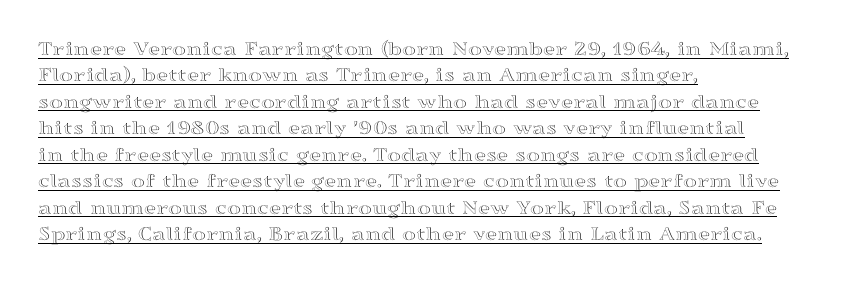
Quick note: not italic, upright. Underlined type. One-word summary of the alignment: left. Evenly set lines give the paragraph a standard silhouette. Is the letter spacing exaggerated? No — it looks like the ordinary default.
